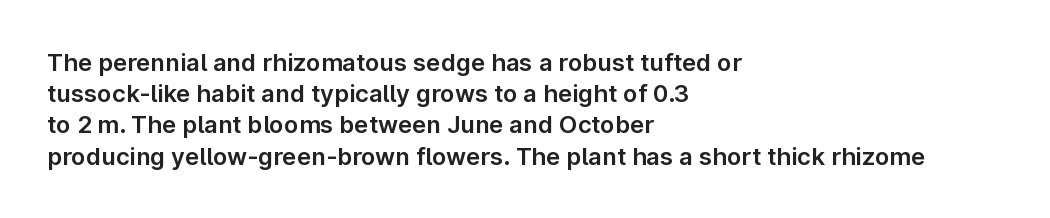
Does the copy run flush right? No — it runs flush left. The font's upright variant was chosen for this text. Descender tails drop into unmarked territory. Reading down the column, the eye jumps a familiar distance to each next line.
